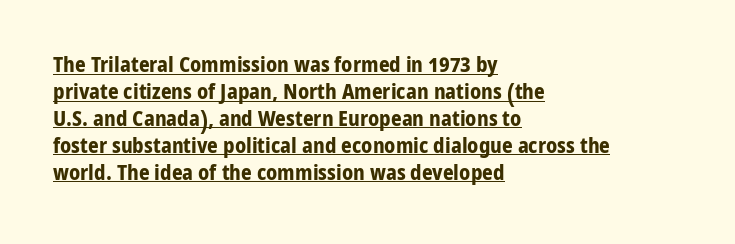
In CSS terms this would be text-align: left. These characters rest on top of a visible drawn line. Vertical spacing — default. Italic: no, the glyphs are upright roman. This is heavy type, rendered in bold. The rendering keeps characters at their native spacing.
